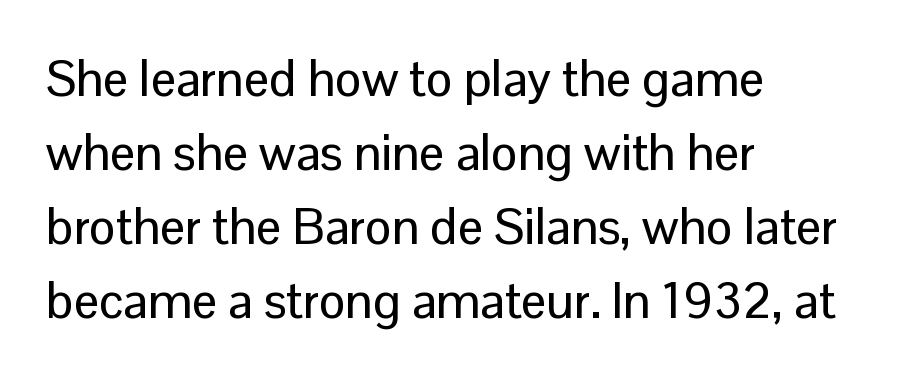
The image shows 50 px sans-serif type, upright; set left-aligned, normal line spacing (1.48x), normal letter spacing, not underlined; low stroke contrast and a medium x-height.
